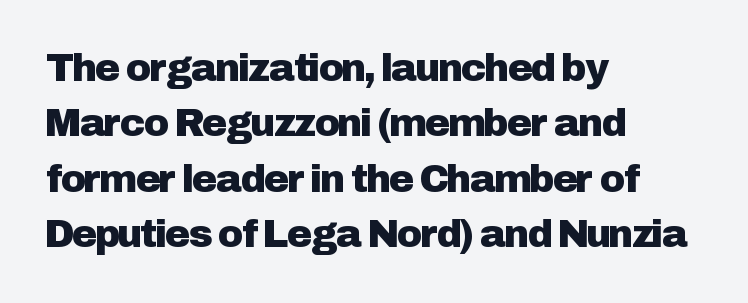
The image shows 39 px sans-serif type, upright; set left-aligned, normal line spacing (1.42x), normal letter spacing, not underlined; low stroke contrast and a medium x-height.
